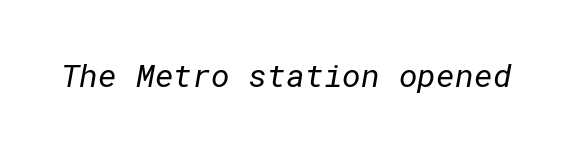
The image shows 32 px regular-weight sans-serif type; set normal letter spacing, not underlined; low stroke contrast and a medium x-height.
